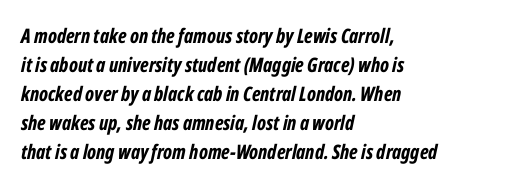
{"italic": "yes", "lean": "right", "slant_degrees": 12, "bold": "yes", "underline": "no", "align": "left", "line_spacing": "normal", "line_spacing_ratio": 1.45, "letter_spacing": "normal", "letter_spacing_em": 0.0, "glyph_px": 20}
